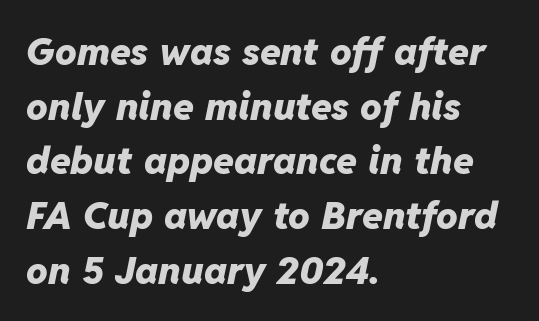
The image shows 38 px heavy type, italic (leaning right); set left-aligned, normal line spacing (1.44x), normal letter spacing, not underlined; low stroke contrast and a medium x-height.
